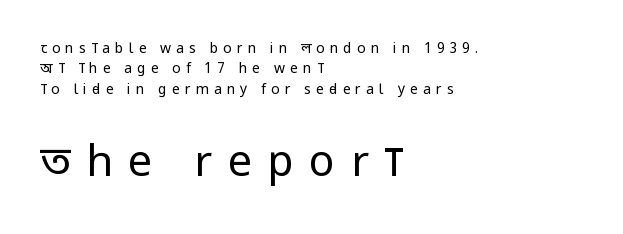
If you drew a ruler down the left edge, every line would touch it. This sample uses expanded letter spacing, leaving extra air between glyphs. Notice how the stems are strictly vertical — no italics here. Glance below the letters and you will spot only blank space. If you squint, the bottom block still reads clearly — it's the larger of the two. Interline gaps are of average width in this sample.
